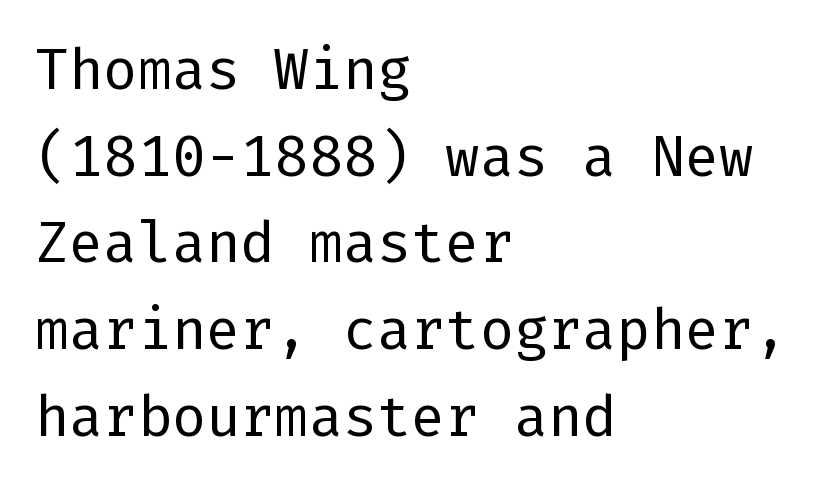
The image shows 57 px regular-weight sans-serif type, upright; set left-aligned, normal line spacing (1.52x), normal letter spacing, not underlined; low stroke contrast and a medium x-height.
